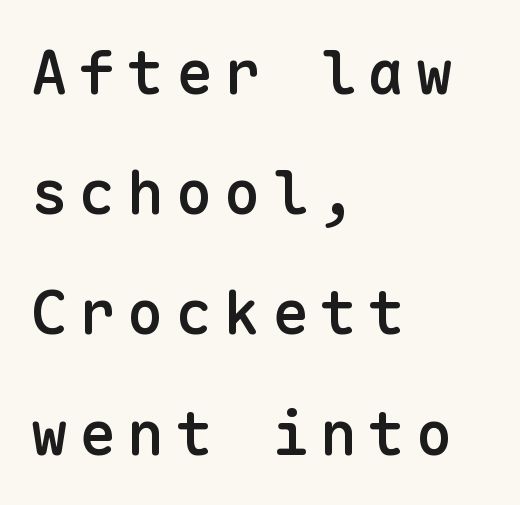
What kind of face is this? One without serifs — a sans. Is the type bold? Partly — it's a semibold, heavier than regular but not fully bold. You could count columns in this text — the font is strictly monospaced. A great deal of white space separates one row of letters from the next. Any mark beneath the type? The region is blank. Visually the block forms a straight wall on the left and a jagged coastline on the right.
